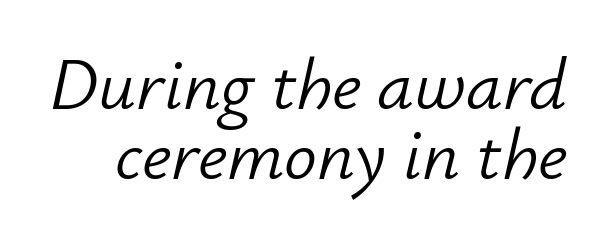
The image shows 73 px light type, italic (leaning right); set tight line spacing (0.96x), normal letter spacing, not underlined; low stroke contrast and a small x-height.
